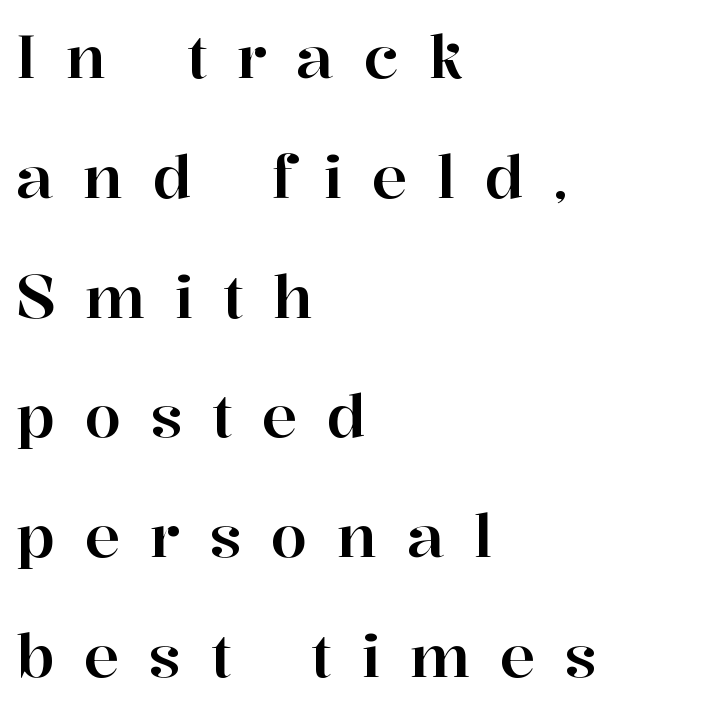
The image shows 59 px serif type, upright; set left-aligned, loose line spacing (2.03x), unusually wide letter spacing (+0.5 em), not underlined; high stroke contrast and a medium x-height.
